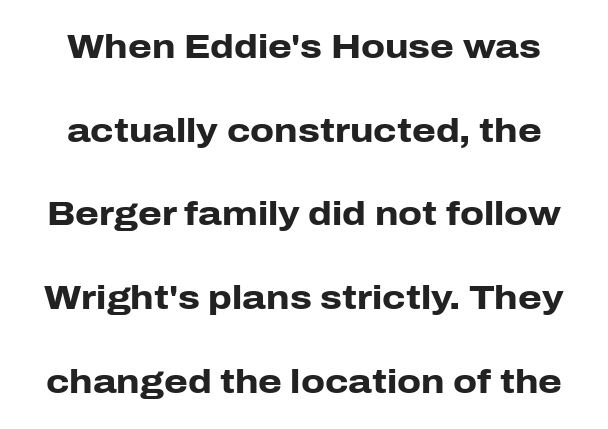
Q: Is the text bold? A: Yes.
Q: Is the text italic (slanted)? A: No, it is upright.
Q: Is the typeface a serif or a sans-serif typeface? A: Sans-serif.
Q: Is the text underlined? A: No.
Q: Is the spacing between letters normal or unusually wide? A: Normal.
Q: Is the spacing between lines tight, normal or loose? A: Loose.
Q: Width (condensed, normal, or wide)? A: Normal.
Q: Stroke contrast? A: Low.
Q: x-height? A: Medium.
Q: Monospaced? A: No.
